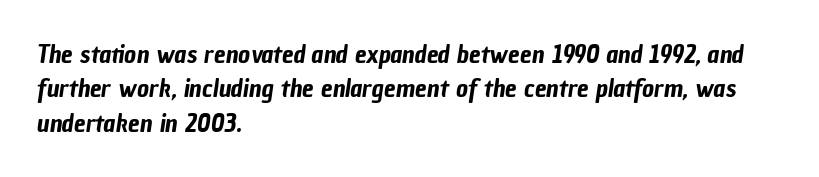
Q: Is the text underlined? A: No.
Q: How is the paragraph aligned? A: Left-aligned.
Q: Is the spacing between letters normal or unusually wide? A: Normal.
Q: Is the spacing between lines tight, normal or loose? A: Normal.
